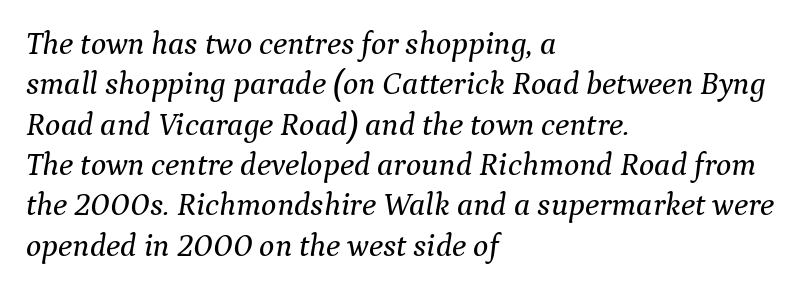
Q: Is the text italic (slanted)? A: Yes, it leans right by about 9 degrees.
Q: Is the typeface a serif or a sans-serif typeface? A: Serif.
Q: Is the text underlined? A: No.
Q: How is the paragraph aligned? A: Left-aligned.
Q: Is the spacing between letters normal or unusually wide? A: Normal.
Q: Is the spacing between lines tight, normal or loose? A: Normal.
Q: Width (condensed, normal, or wide)? A: Normal.
Q: Stroke contrast? A: Medium.
Q: x-height? A: Medium.
Q: Monospaced? A: No.
